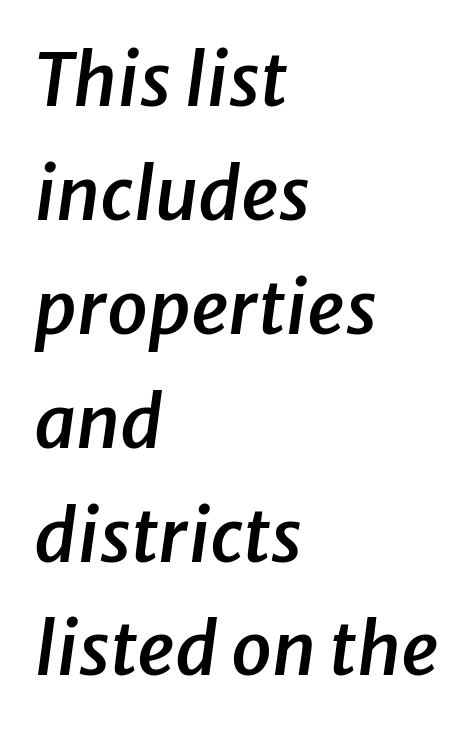
{"italic": "yes", "lean": "right", "slant_degrees": 8, "bold": "semi", "weight": "semibold", "width": "normal", "stroke_contrast": "low", "x_height": "medium", "monospaced": "no", "underline": "no", "align": "left", "line_spacing": "normal", "line_spacing_ratio": 1.56, "letter_spacing": "normal", "letter_spacing_em": 0.0, "glyph_px": 73}
